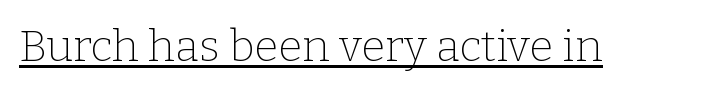
Q: Is the text bold? A: No.
Q: Is the text italic (slanted)? A: No, it is upright.
Q: Is the typeface a serif or a sans-serif typeface? A: Serif.
Q: Is the text underlined? A: Yes.
Q: Is the spacing between letters normal or unusually wide? A: Normal.
Q: Width (condensed, normal, or wide)? A: Normal.
Q: Stroke contrast? A: Low.
Q: x-height? A: Medium.
Q: Monospaced? A: No.
